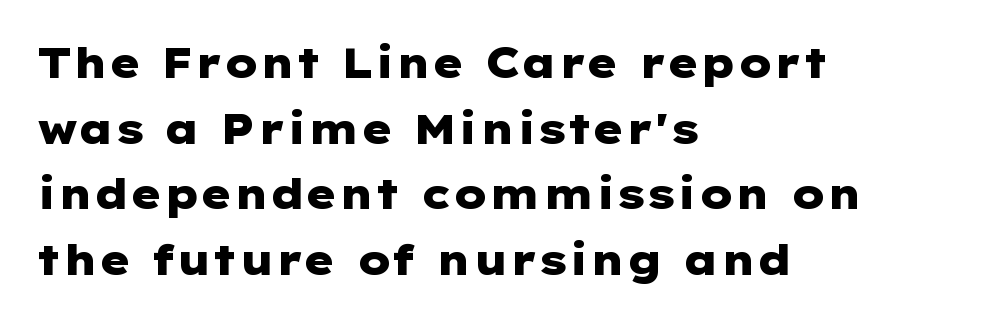
Q: Is the text bold? A: Yes.
Q: Is the text italic (slanted)? A: No, it is upright.
Q: Is the typeface a serif or a sans-serif typeface? A: Sans-serif.
Q: Is the text underlined? A: No.
Q: How is the paragraph aligned? A: Left-aligned.
Q: Is the spacing between letters normal or unusually wide? A: Normal.
Q: Is the spacing between lines tight, normal or loose? A: Normal.
Q: Width (condensed, normal, or wide)? A: Wide.
Q: Stroke contrast? A: Low.
Q: x-height? A: Medium.
